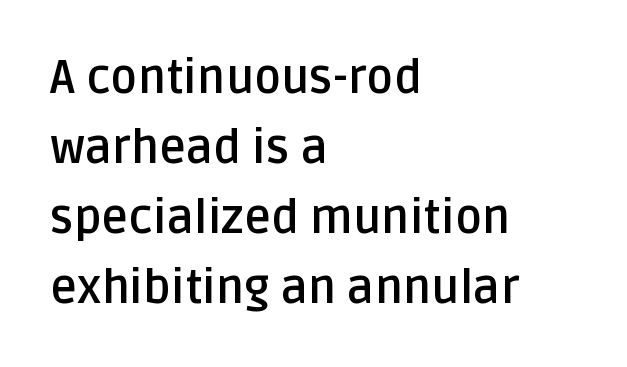
{"serif": "no", "italic": "no", "bold": "yes", "weight": "semibold", "width": "normal", "stroke_contrast": "low", "x_height": "large", "monospaced": "no", "underline": "no", "align": "left", "line_spacing": "normal", "line_spacing_ratio": 1.52, "letter_spacing": "normal", "letter_spacing_em": 0.0, "glyph_px": 46}
